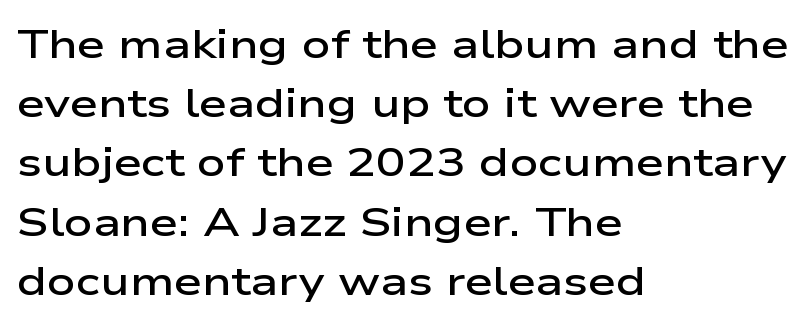
The image shows 40 px semibold, wide sans-serif type, upright; set left-aligned, normal line spacing (1.48x), normal letter spacing, not underlined; low stroke contrast and a medium x-height.
